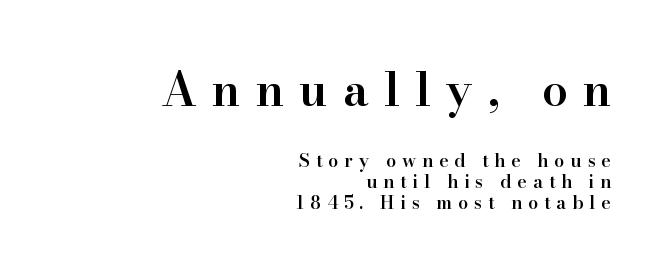
{"serif": "yes", "italic": "no", "bold": "semi", "weight": "semibold", "width": "normal", "stroke_contrast": "high", "x_height": "small", "monospaced": "no", "underline": "no", "align": "right", "line_spacing_ratio": 1.19, "letter_spacing": "wide", "letter_spacing_em": 0.33, "larger_block": "first", "size_ratio": 2.56, "glyph_px": 46}
